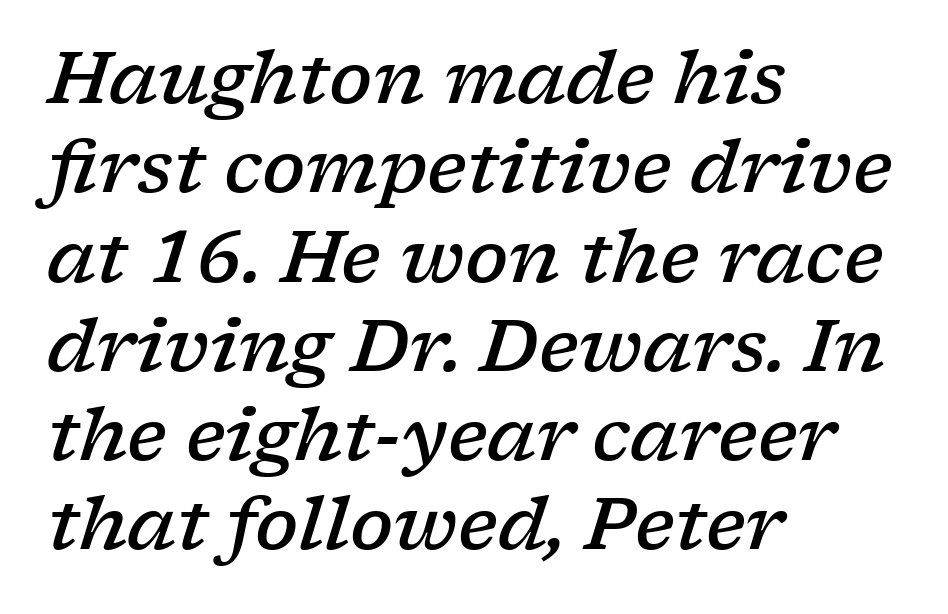
The image shows 72 px semibold, wide serif type, italic (leaning right); set left-aligned, line spacing 1.24x, normal letter spacing, not underlined; low stroke contrast and a medium x-height.
